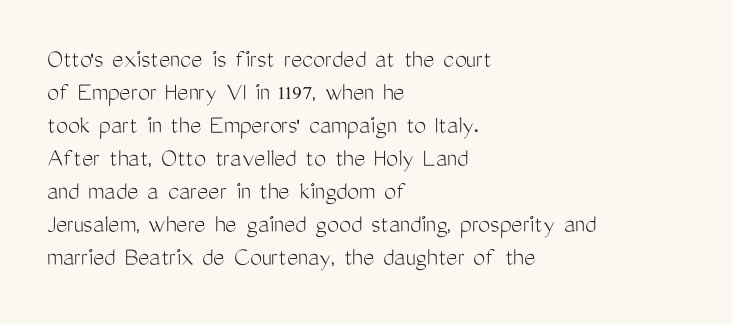
Q: Is the text bold? A: No.
Q: Is the text italic (slanted)? A: No, it is upright.
Q: Is the text underlined? A: No.
Q: How is the paragraph aligned? A: Left-aligned.
Q: Is the spacing between letters normal or unusually wide? A: Normal.
